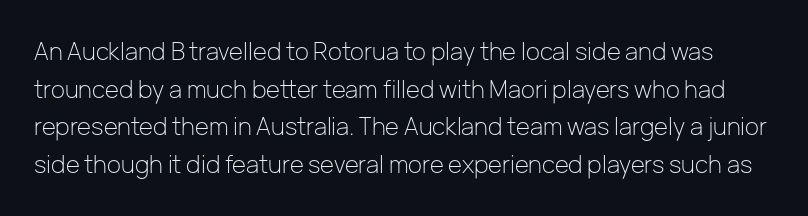
Normally led — the rows are evenly, conventionally spaced. Think standard paragraph weight, or any step lighter than that. Plain, unruled lines of type. Each word holds together tightly as a unit, with standard inter-letter gaps. It's the straight-up-and-down kind of type.
